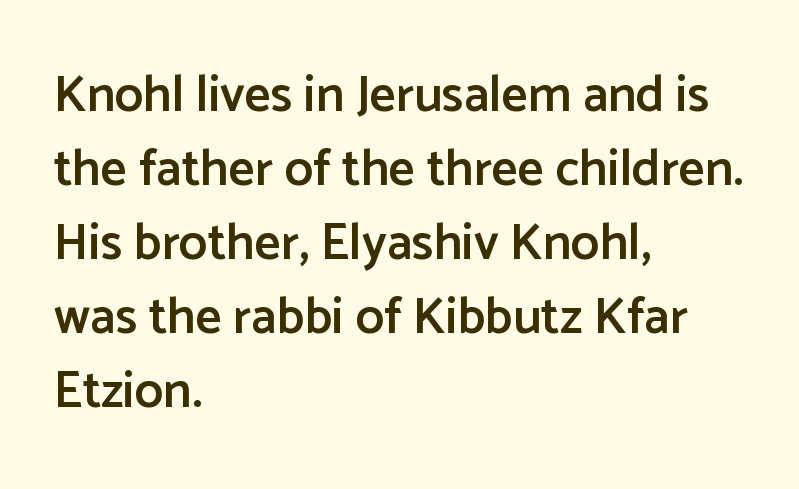
Q: Is the text bold? A: Semi-bold.
Q: Is the text italic (slanted)? A: No, it is upright.
Q: Is the typeface a serif or a sans-serif typeface? A: Sans-serif.
Q: Is the text underlined? A: No.
Q: How is the paragraph aligned? A: Left-aligned.
Q: Is the spacing between letters normal or unusually wide? A: Normal.
Q: Is the spacing between lines tight, normal or loose? A: Normal.
Q: Width (condensed, normal, or wide)? A: Normal.
Q: Stroke contrast? A: Low.
Q: x-height? A: Medium.
Q: Monospaced? A: No.
